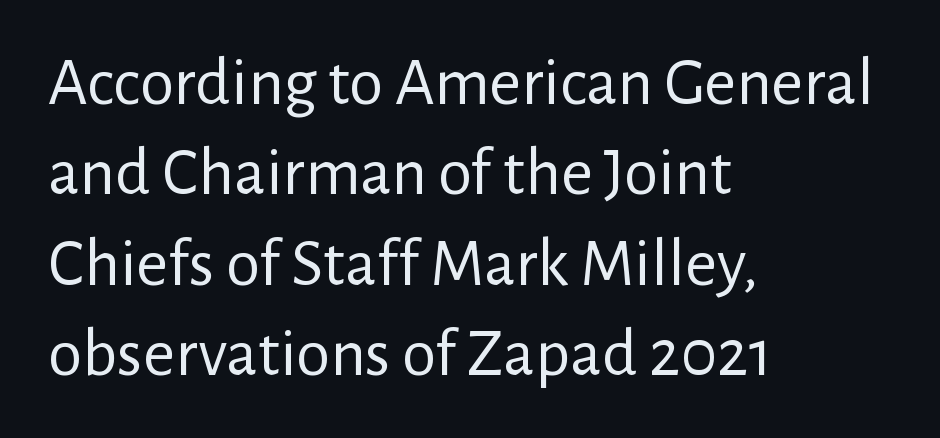
Q: Is the text bold? A: No.
Q: Is the text italic (slanted)? A: No, it is upright.
Q: Is the typeface a serif or a sans-serif typeface? A: Sans-serif.
Q: Is the text underlined? A: No.
Q: How is the paragraph aligned? A: Left-aligned.
Q: Is the spacing between letters normal or unusually wide? A: Normal.
Q: Is the spacing between lines tight, normal or loose? A: Normal.
Q: Width (condensed, normal, or wide)? A: Normal.
Q: Stroke contrast? A: Low.
Q: x-height? A: Medium.
Q: Monospaced? A: No.
